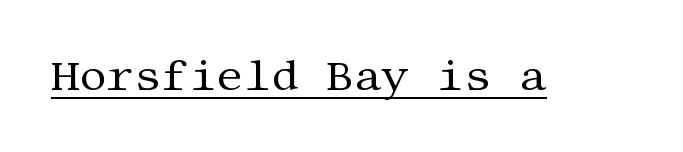
Q: Is the text bold? A: No.
Q: Is the text italic (slanted)? A: No, it is upright.
Q: Is the typeface a serif or a sans-serif typeface? A: Serif.
Q: Is the text underlined? A: Yes.
Q: Is the spacing between letters normal or unusually wide? A: Normal.
Q: Width (condensed, normal, or wide)? A: Normal.
Q: Stroke contrast? A: Medium.
Q: x-height? A: Large.
